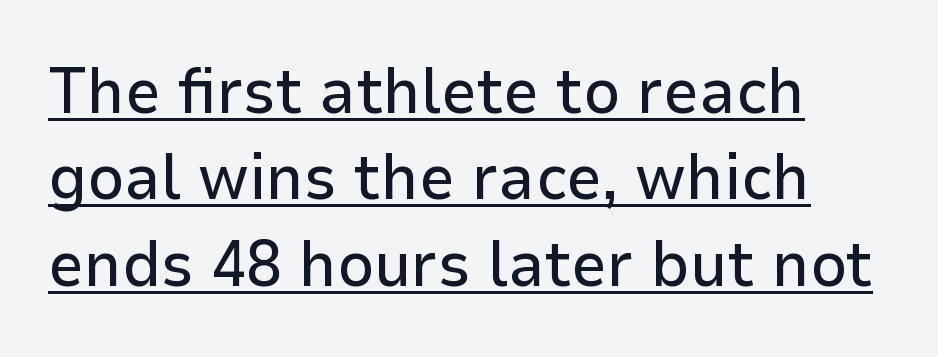
The image shows 64 px sans-serif type, upright; set left-aligned, normal line spacing (1.35x), normal letter spacing, underlined; low stroke contrast and a medium x-height.
